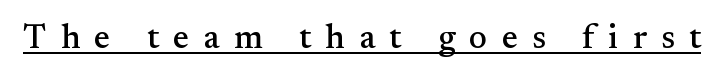
Q: Is the text italic (slanted)? A: No, it is upright.
Q: Is the typeface a serif or a sans-serif typeface? A: Serif.
Q: Is the text underlined? A: Yes.
Q: Is the spacing between letters normal or unusually wide? A: Unusually wide.
Q: Width (condensed, normal, or wide)? A: Normal.
Q: Stroke contrast? A: Medium.
Q: x-height? A: Small.
Q: Monospaced? A: No.
